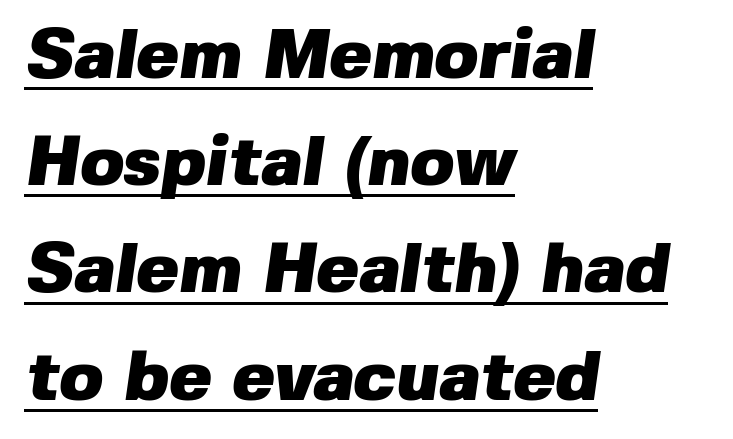
{"serif": "no", "bold": "yes", "weight": "heavy", "width": "normal", "stroke_contrast": "low", "x_height": "medium", "monospaced": "no", "underline": "yes", "align": "left", "line_spacing": "normal", "line_spacing_ratio": 1.51, "letter_spacing": "normal", "letter_spacing_em": 0.0, "glyph_px": 71}
